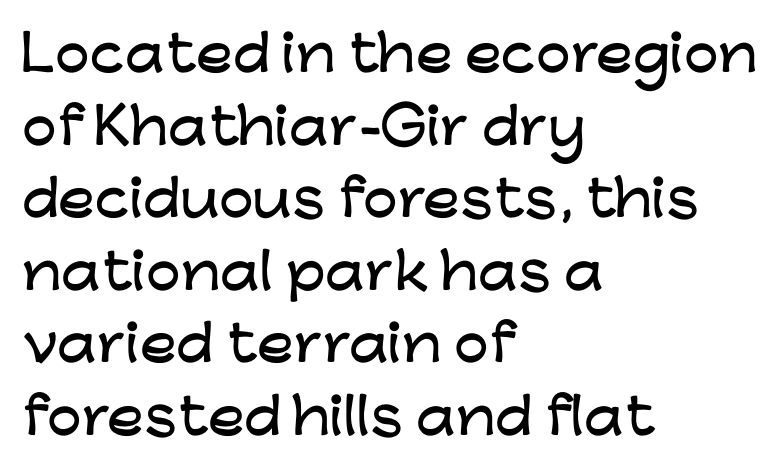
Q: Is the text italic (slanted)? A: No, it is upright.
Q: Is the typeface a serif or a sans-serif typeface? A: Sans-serif.
Q: Is the text underlined? A: No.
Q: How is the paragraph aligned? A: Left-aligned.
Q: Is the spacing between letters normal or unusually wide? A: Normal.
Q: Is the spacing between lines tight, normal or loose? A: Normal.
Q: Width (condensed, normal, or wide)? A: Wide.
Q: Stroke contrast? A: Low.
Q: x-height? A: Medium.
Q: Monospaced? A: No.
